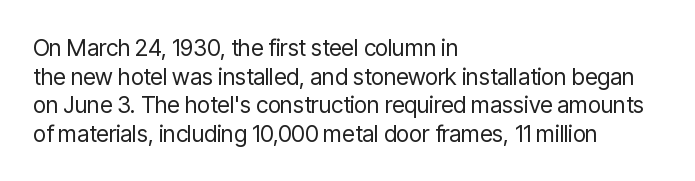
The image shows 23 px text type, upright; set left-aligned, line spacing 1.24x, normal letter spacing, not underlined.
